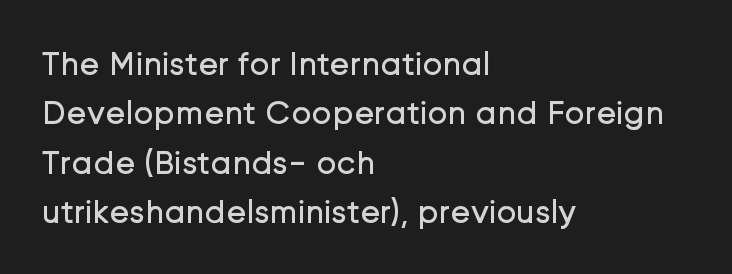
The image shows 34 px regular-weight sans-serif type, upright; set left-aligned, normal line spacing (1.45x), normal letter spacing, not underlined; low stroke contrast and a medium x-height.
